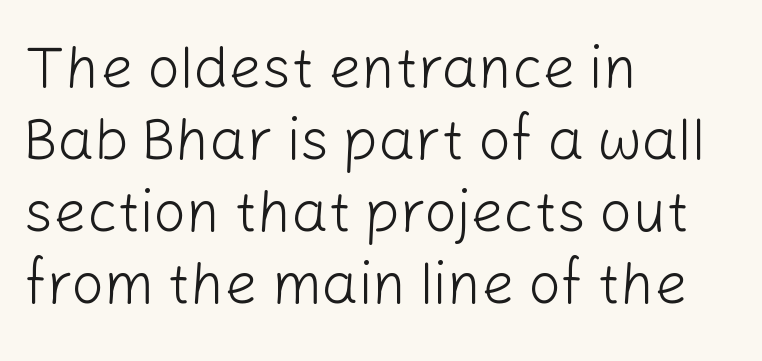
Q: Is the text bold? A: No.
Q: Is the text italic (slanted)? A: No, it is upright.
Q: Is the typeface a serif or a sans-serif typeface? A: Sans-serif.
Q: Is the text underlined? A: No.
Q: How is the paragraph aligned? A: Left-aligned.
Q: Is the spacing between letters normal or unusually wide? A: Normal.
Q: Width (condensed, normal, or wide)? A: Normal.
Q: Stroke contrast? A: Low.
Q: x-height? A: Medium.
Q: Monospaced? A: No.
